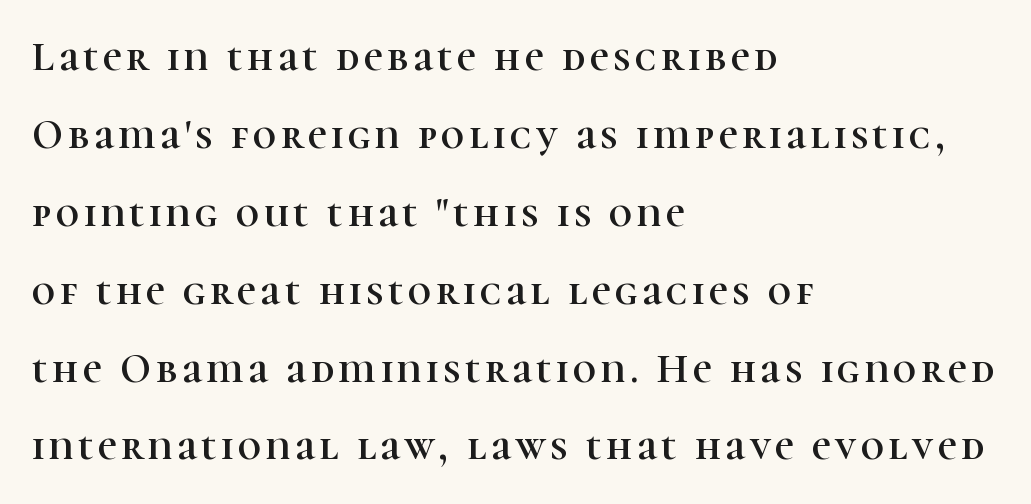
A great deal of white space separates one row of letters from the next. The rendering shows small feet on the letterforms — a serif design. Varying glyph widths throughout — classic text-font behaviour. This rendering uses left alignment, leaving the right contour irregular. Do the letters lean? They stand straight. Beneath every word, the page is bare.
